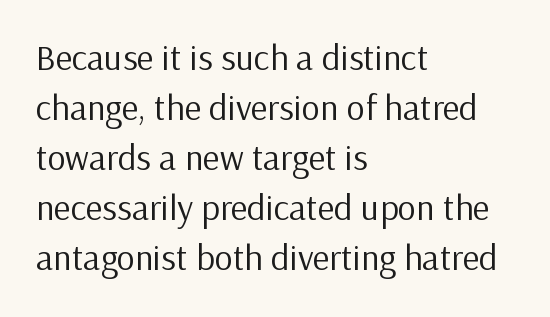
If you drew a line through each stem, it would be perfectly vertical. The passage shown is typeset with a sans-serif family. Leading: standard. Weight: not bold — regular or lighter. The passage is arranged the way most books set body copy — flush left. Bare-footed words on every line.
